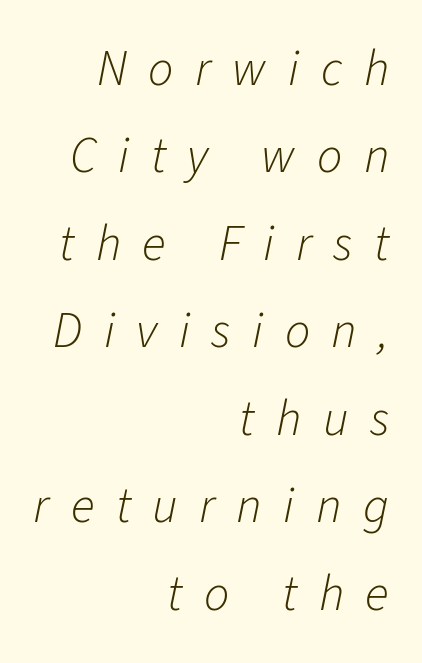
Q: Is the text bold? A: No.
Q: Is the text italic (slanted)? A: Yes, it leans right by about 11 degrees.
Q: Is the text underlined? A: No.
Q: How is the paragraph aligned? A: Right-aligned.
Q: Is the spacing between letters normal or unusually wide? A: Unusually wide.
Q: Width (condensed, normal, or wide)? A: Normal.
Q: Stroke contrast? A: Low.
Q: x-height? A: Medium.
Q: Monospaced? A: No.
